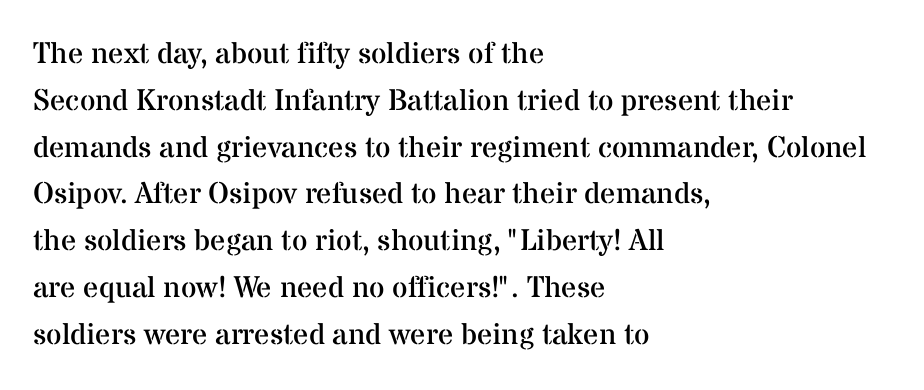
{"serif": "yes", "italic": "no", "bold": "no", "weight": "regular", "width": "normal", "stroke_contrast": "medium", "x_height": "medium", "monospaced": "no", "underline": "no", "align": "left", "line_spacing": "normal", "line_spacing_ratio": 1.56, "letter_spacing": "normal", "letter_spacing_em": 0.0, "glyph_px": 30}
